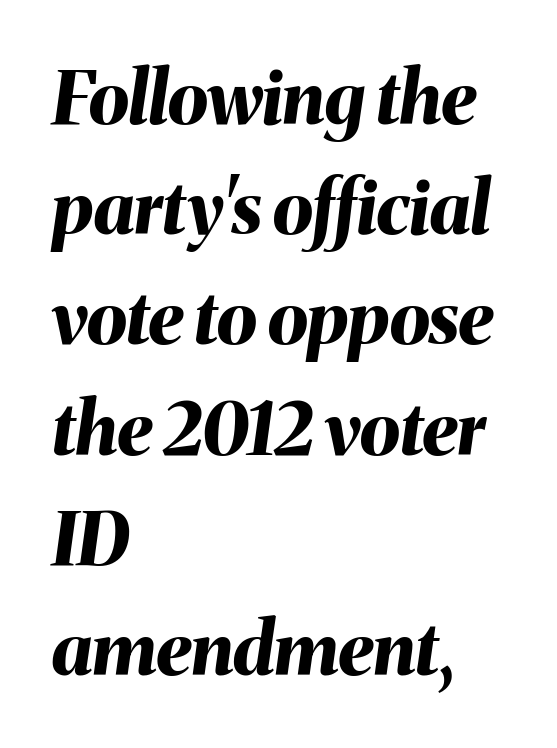
This sample has the flowing, uneven cadence of proportional lettering. What weight is shown? A full bold with thick strokes. Which margin do the lines hug? The left one — the right edge is uneven. How are the letters spaced? Ordinarily, with no added tracking.
